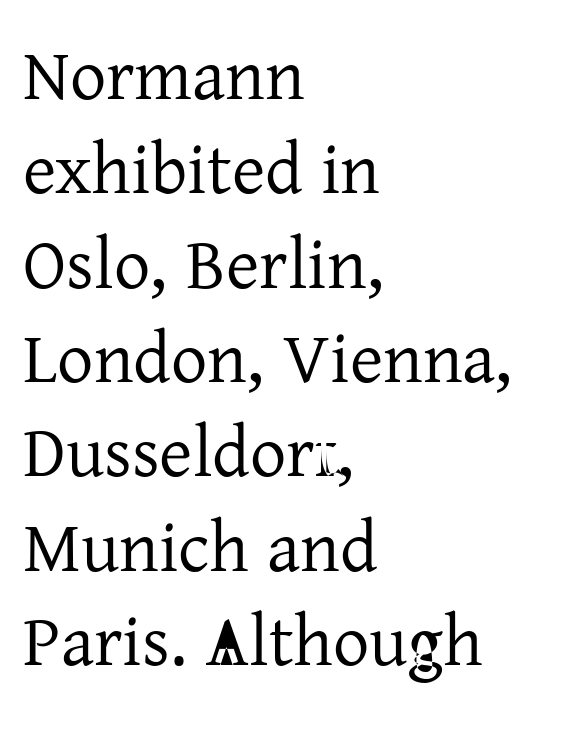
The image shows 72 px regular-weight serif type, upright; set left-aligned, normal line spacing (1.31x), normal letter spacing, not underlined; low stroke contrast and a medium x-height.
